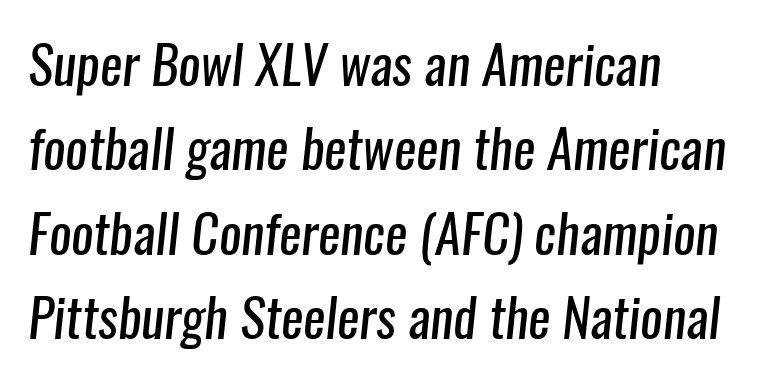
{"serif": "no", "bold": "no", "weight": "regular", "width": "condensed", "stroke_contrast": "low", "x_height": "medium", "monospaced": "no", "underline": "no", "align": "left", "line_spacing": "normal", "line_spacing_ratio": 1.59, "letter_spacing": "normal", "letter_spacing_em": 0.0, "glyph_px": 53}
